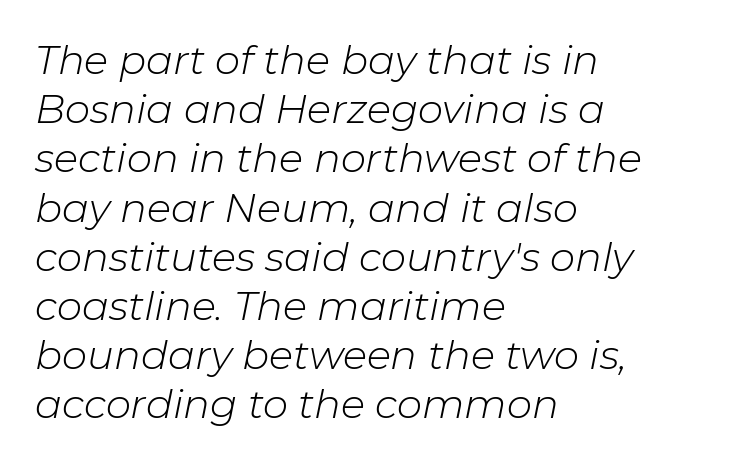
Q: Is the text bold? A: No.
Q: Is the text italic (slanted)? A: Yes, it leans right by about 11 degrees.
Q: Is the text underlined? A: No.
Q: How is the paragraph aligned? A: Left-aligned.
Q: Is the spacing between letters normal or unusually wide? A: Normal.
Q: Width (condensed, normal, or wide)? A: Normal.
Q: Stroke contrast? A: Low.
Q: x-height? A: Medium.
Q: Monospaced? A: No.
